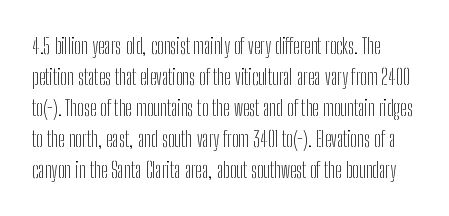
Tracking value appears to be zero — textbook default spacing. The typesetting does not lean heavy: it is not bold. Descenders are the only things crossing below the line. Successive baselines arrive at the customary interval. No italicization has been applied; the sample stays upright.
